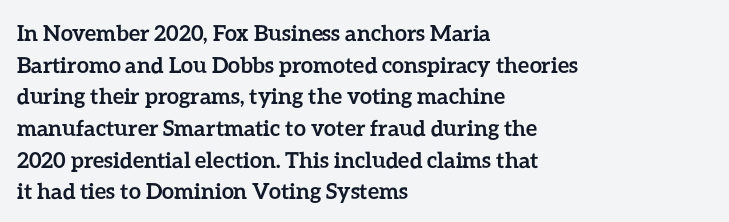
The image shows 22 px bold type, upright; set left-aligned, normal line spacing (1.44x), normal letter spacing, not underlined.
